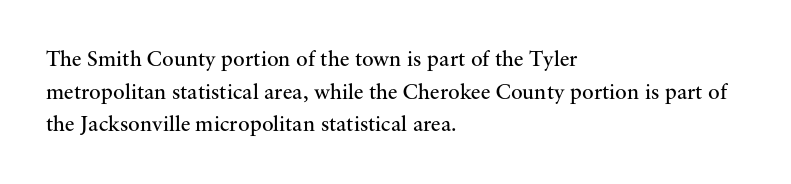
The image shows 22 px text type, upright; set left-aligned, normal line spacing (1.48x), normal letter spacing, not underlined.
